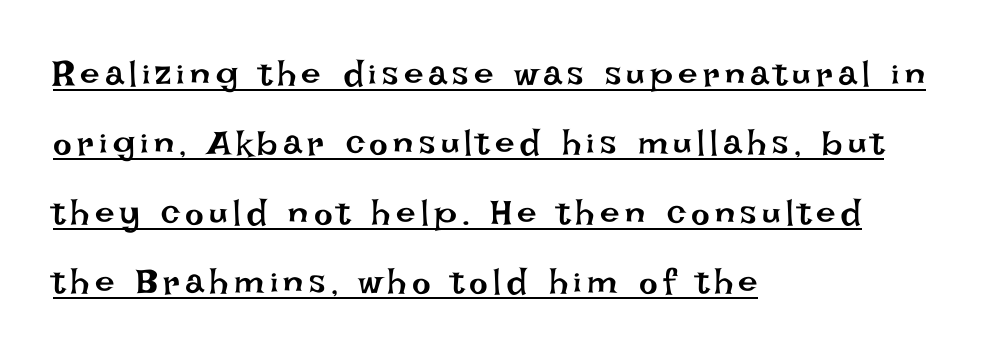
The image shows 35 px regular-weight type, upright; set left-aligned, loose line spacing (1.98x), underlined; low stroke contrast and a large x-height.
